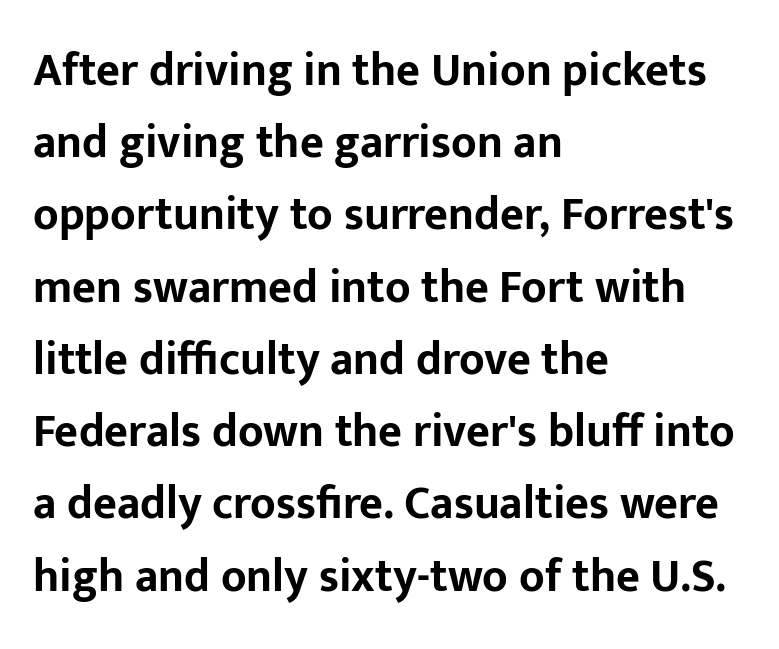
{"serif": "no", "italic": "no", "bold": "yes", "weight": "bold", "width": "normal", "stroke_contrast": "low", "x_height": "medium", "monospaced": "no", "underline": "no", "align": "left", "line_spacing": "normal", "line_spacing_ratio": 1.57, "letter_spacing": "normal", "letter_spacing_em": 0.0, "glyph_px": 46}
